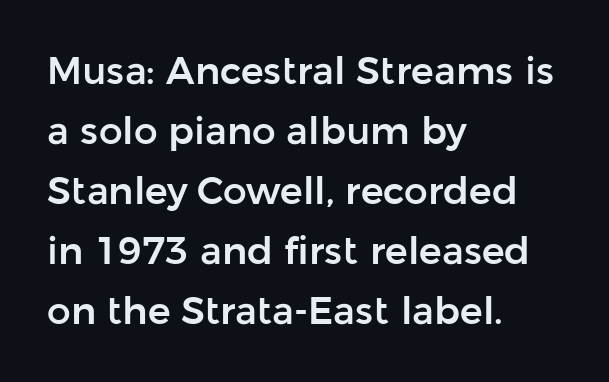
The image shows 38 px sans-serif type, upright; set left-aligned, normal line spacing (1.58x), normal letter spacing, not underlined; low stroke contrast and a medium x-height.
